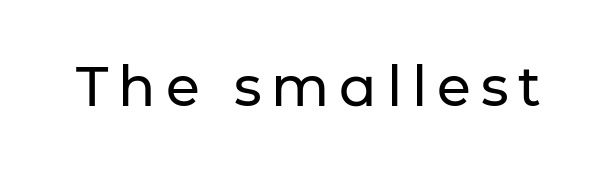
Q: Is the text italic (slanted)? A: No, it is upright.
Q: Is the typeface a serif or a sans-serif typeface? A: Sans-serif.
Q: Is the text underlined? A: No.
Q: Width (condensed, normal, or wide)? A: Normal.
Q: Stroke contrast? A: Low.
Q: x-height? A: Medium.
Q: Monospaced? A: No.
